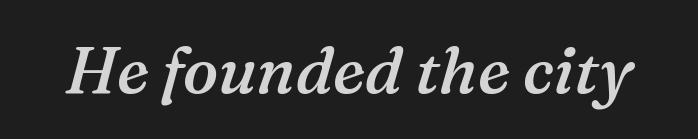
{"serif": "yes", "italic": "yes", "lean": "right", "slant_degrees": 16, "bold": "semi", "weight": "semibold", "width": "normal", "stroke_contrast": "medium", "x_height": "medium", "monospaced": "no", "underline": "no", "letter_spacing": "normal", "letter_spacing_em": 0.0, "glyph_px": 65}
